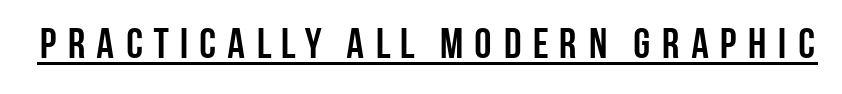
{"serif": "no", "italic": "no", "bold": "yes", "weight": "semibold", "width": "condensed", "stroke_contrast": "low", "x_height": "large", "monospaced": "no", "underline": "yes", "glyph_px": 43}
